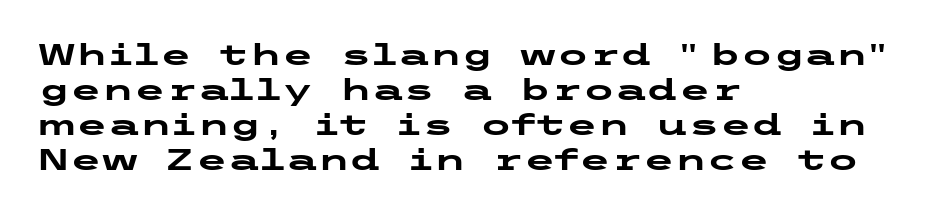
Q: Is the text bold? A: Yes.
Q: Is the text italic (slanted)? A: No, it is upright.
Q: Is the typeface a serif or a sans-serif typeface? A: Sans-serif.
Q: Is the text underlined? A: No.
Q: How is the paragraph aligned? A: Left-aligned.
Q: Is the spacing between letters normal or unusually wide? A: Normal.
Q: Width (condensed, normal, or wide)? A: Wide.
Q: Stroke contrast? A: Low.
Q: x-height? A: Medium.
